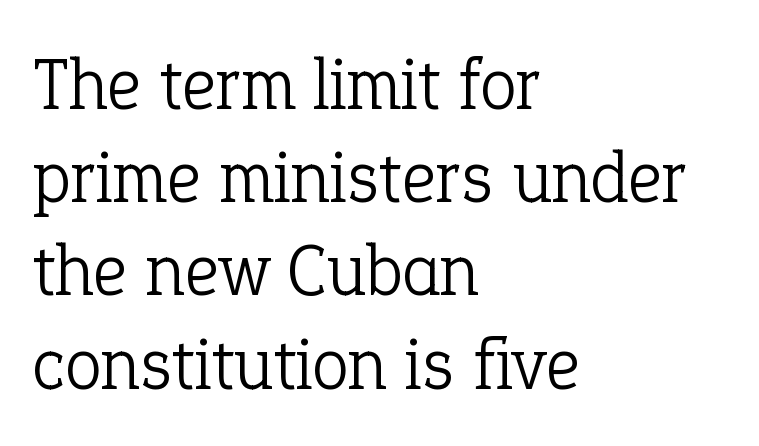
Letter spacing: default. Ordinary non-slanted type is in use. The typeface chosen for these lines features serifs. Summary of vertical rhythm: regular, with standard interline spacing.
